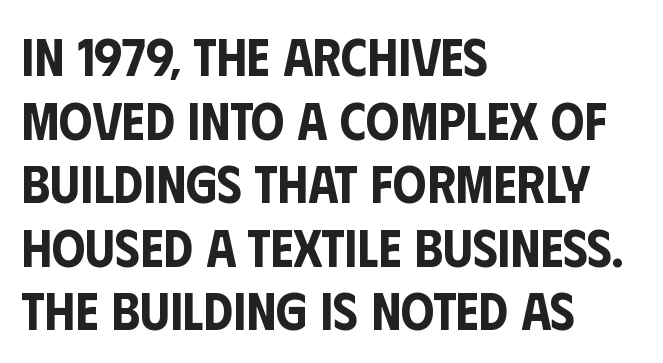
The image shows 53 px condensed sans-serif type, upright; set left-aligned, line spacing 1.2x, normal letter spacing, not underlined; low stroke contrast and a large x-height.
